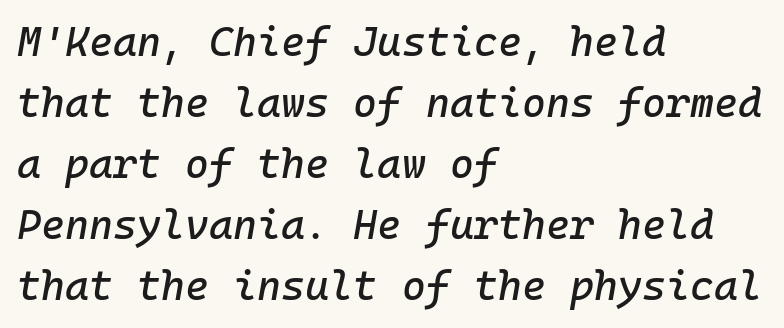
{"italic": "yes", "lean": "right", "slant_degrees": 10, "width": "normal", "stroke_contrast": "low", "x_height": "medium", "monospaced": "yes", "underline": "no", "align": "left", "line_spacing": "normal", "line_spacing_ratio": 1.49, "letter_spacing": "normal", "letter_spacing_em": 0.0, "glyph_px": 41}
